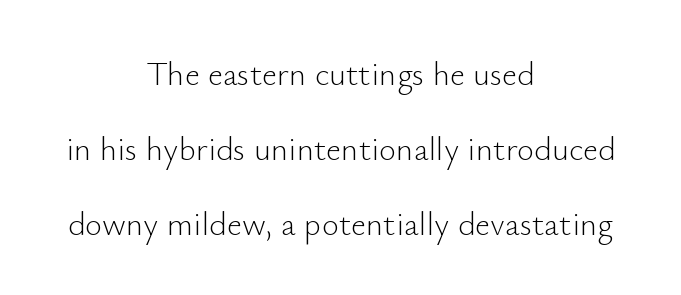
Q: Is the text bold? A: No.
Q: Is the text italic (slanted)? A: No, it is upright.
Q: Is the typeface a serif or a sans-serif typeface? A: Sans-serif.
Q: Is the text underlined? A: No.
Q: How is the paragraph aligned? A: Centered.
Q: Is the spacing between letters normal or unusually wide? A: Normal.
Q: Is the spacing between lines tight, normal or loose? A: Loose.
Q: Width (condensed, normal, or wide)? A: Normal.
Q: Stroke contrast? A: Low.
Q: x-height? A: Small.
Q: Monospaced? A: No.
